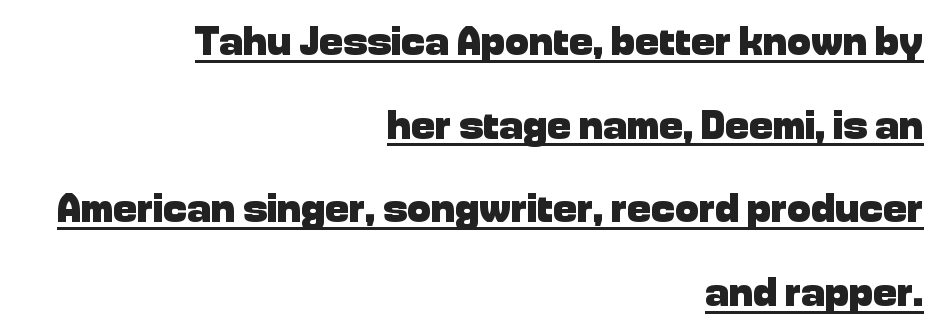
The image shows 40 px heavy sans-serif type, upright; set right-aligned, loose line spacing (2.09x), normal letter spacing, underlined; low stroke contrast and a medium x-height.
